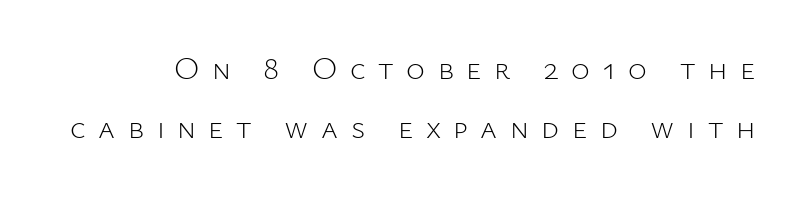
The image shows 32 px light sans-serif type, upright; set line spacing 1.84x, unusually wide letter spacing (+0.39 em), not underlined; low stroke contrast and a medium x-height.
